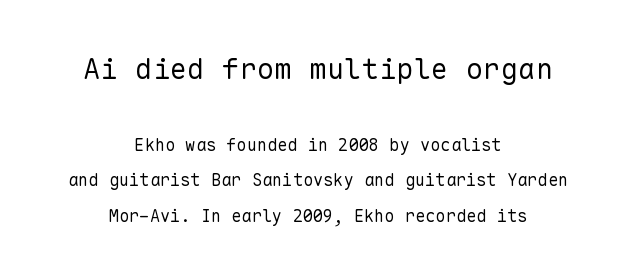
{"serif": "no", "italic": "no", "bold": "no", "weight": "regular", "width": "normal", "stroke_contrast": "low", "x_height": "medium", "monospaced": "yes", "underline": "no", "align": "center", "line_spacing": "loose", "line_spacing_ratio": 2.09, "letter_spacing": "normal", "letter_spacing_em": 0.0, "larger_block": "first", "size_ratio": 1.71, "glyph_px": 29}
